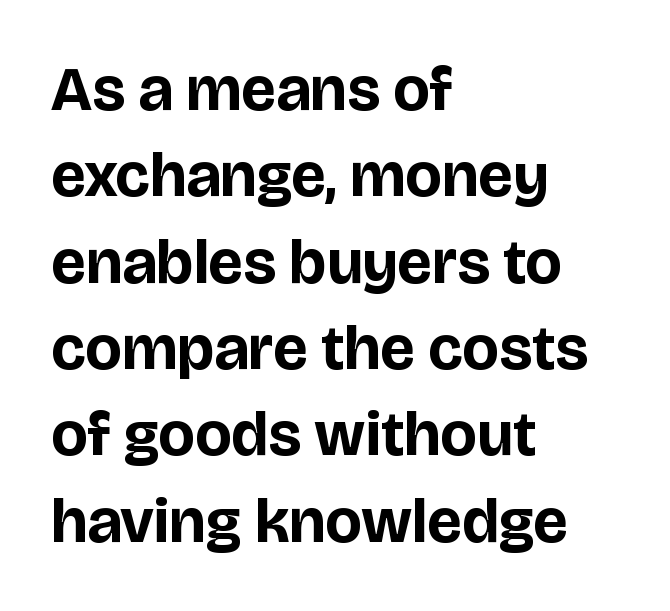
The tracking reads as untouched default to a designer's eye. Does the type have serifs? No, each stem ends abruptly. Varying glyph widths throughout — classic text-font behaviour. Ordinary non-slanted type is in use. The strip under each line holds only bare page. The lines are quadded left.
